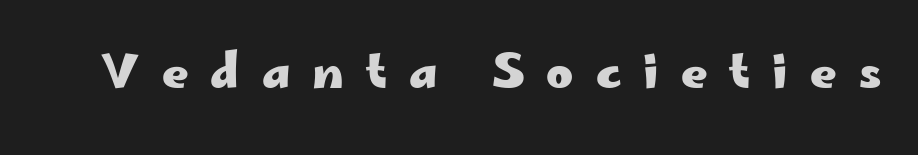
What kind of face is this? One without serifs — a sans. If you drew a line through each stem, it would be perfectly vertical. Unmarked baselines from the first word to the last. The letters are spread apart with noticeably loose tracking. Weight: bold. The letters advance in unequal steps, a hallmark of proportional type.
